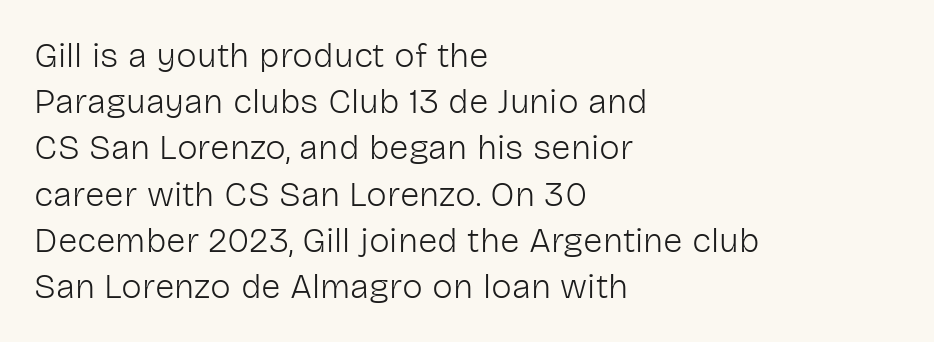
The image shows 35 px light sans-serif type, upright; set left-aligned, normal line spacing (1.32x), normal letter spacing, not underlined; low stroke contrast and a medium x-height.
